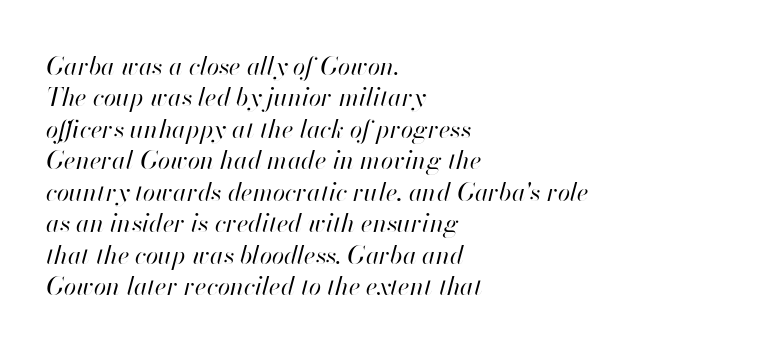
{"italic": "yes", "lean": "right", "slant_degrees": 13, "bold": "no", "underline": "no", "align": "left", "line_spacing": "normal", "line_spacing_ratio": 1.26, "letter_spacing": "normal", "letter_spacing_em": 0.0, "glyph_px": 25}
